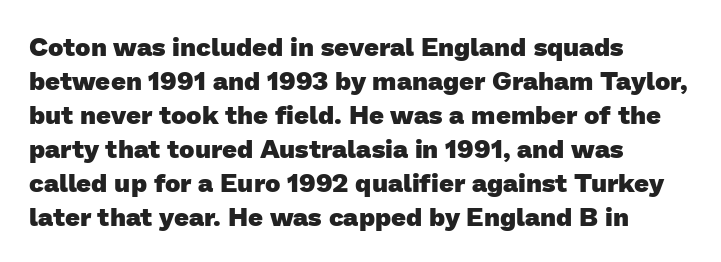
Q: Is the text bold? A: Yes.
Q: Is the text underlined? A: No.
Q: How is the paragraph aligned? A: Left-aligned.
Q: Is the spacing between letters normal or unusually wide? A: Normal.
Q: Is the spacing between lines tight, normal or loose? A: Normal.
